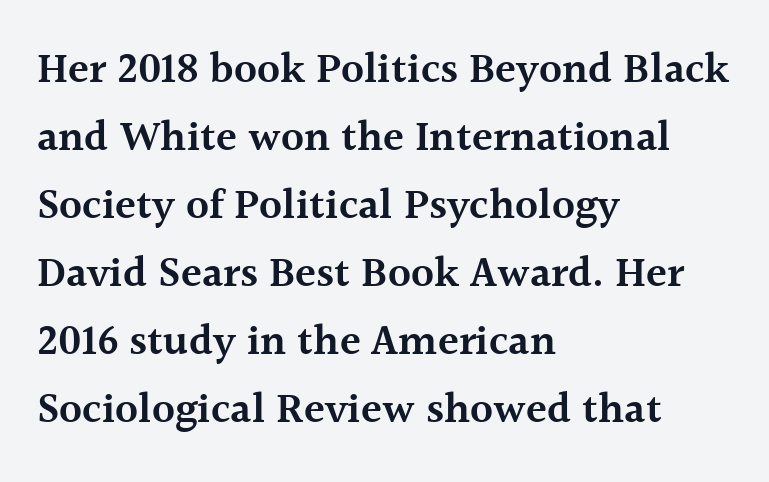
The passage shown is typed in a proportional face where columns would drift. The axis of the letterforms is exactly vertical. Which margin do the lines hug? The left one — the right edge is uneven. Beneath every word, the page is bare. The characters look somewhat weighty, a semibold short of true bold.
